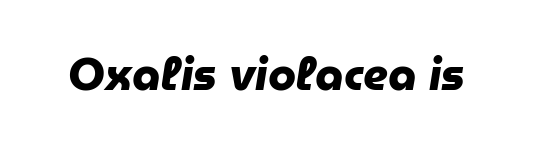
The image shows 45 px heavy sans-serif type; set normal letter spacing, not underlined; low stroke contrast and a medium x-height.
